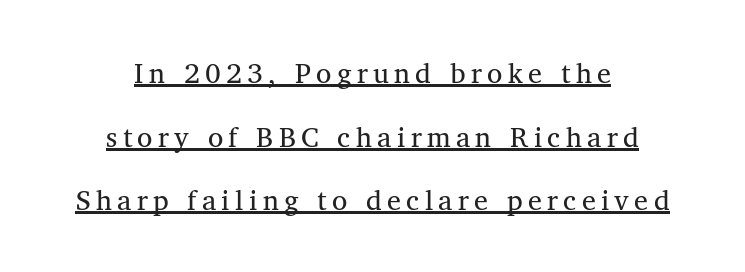
The image shows 28 px regular-weight serif type, upright; set centered, loose line spacing (2.27x), underlined; medium stroke contrast and a medium x-height.
